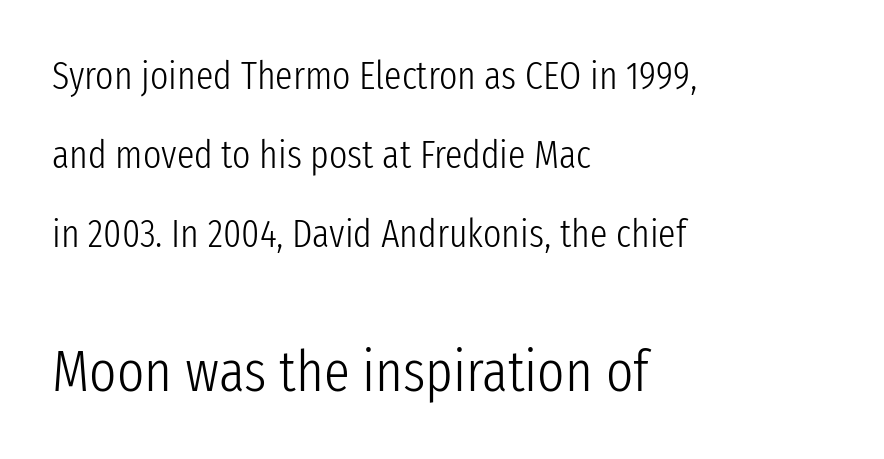
The image shows 58 px light, condensed sans-serif type, upright; set left-aligned, loose line spacing (2.03x), normal letter spacing, not underlined; the second (bottom) block is 1.49x larger; low stroke contrast and a medium x-height.
